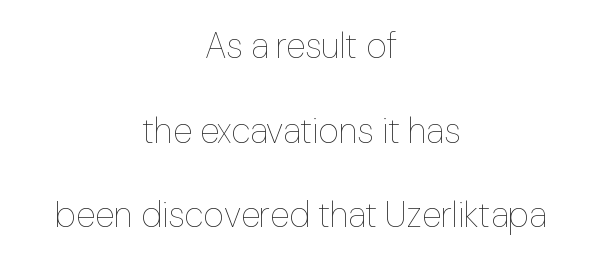
The image shows 36 px thin type, upright; set centered, loose line spacing (2.35x), normal letter spacing, not underlined; low stroke contrast and a medium x-height.
